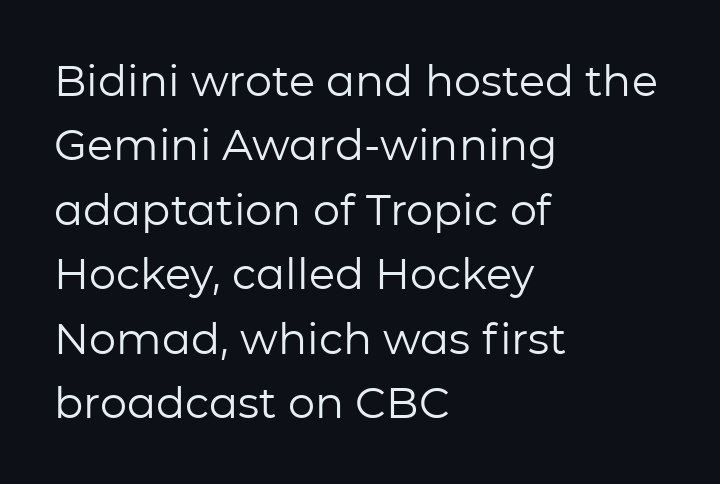
The image shows 43 px regular-weight sans-serif type, upright; set left-aligned, normal line spacing (1.5x), normal letter spacing, not underlined; low stroke contrast and a medium x-height.
